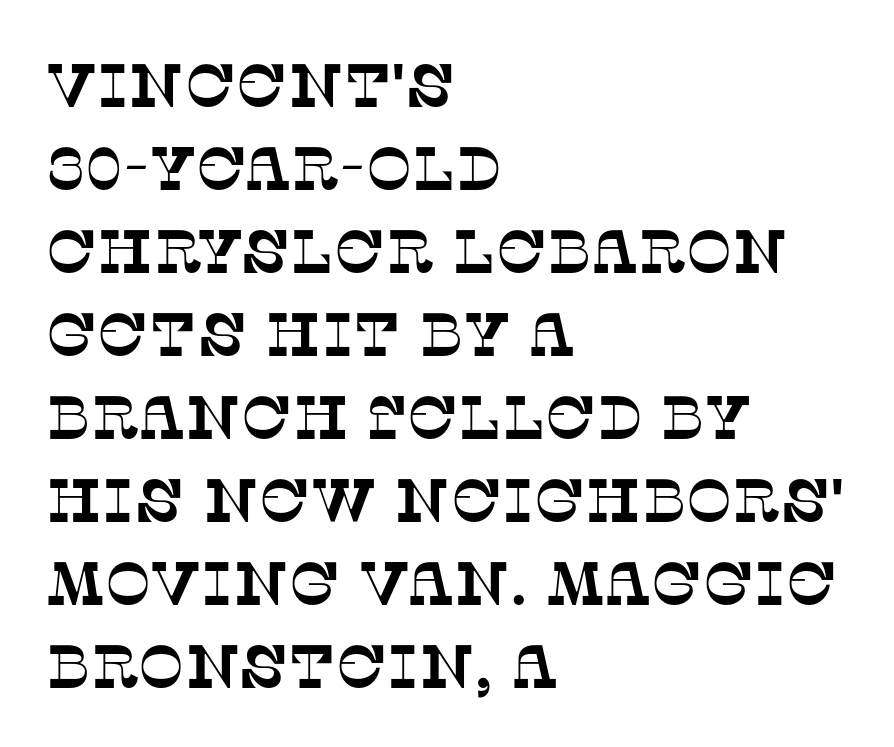
Q: Is the typeface a serif or a sans-serif typeface? A: Serif.
Q: Is the text underlined? A: No.
Q: How is the paragraph aligned? A: Left-aligned.
Q: Is the spacing between letters normal or unusually wide? A: Normal.
Q: Is the spacing between lines tight, normal or loose? A: Normal.
Q: Width (condensed, normal, or wide)? A: Normal.
Q: Stroke contrast? A: Low.
Q: x-height? A: Large.
Q: Monospaced? A: No.
